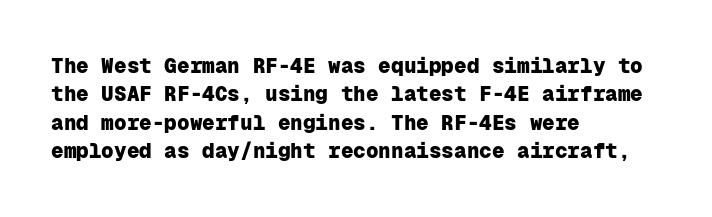
Q: Is the text bold? A: Yes.
Q: Is the text italic (slanted)? A: No, it is upright.
Q: Is the text underlined? A: No.
Q: How is the paragraph aligned? A: Left-aligned.
Q: Is the spacing between letters normal or unusually wide? A: Normal.
Q: Is the spacing between lines tight, normal or loose? A: Normal.
